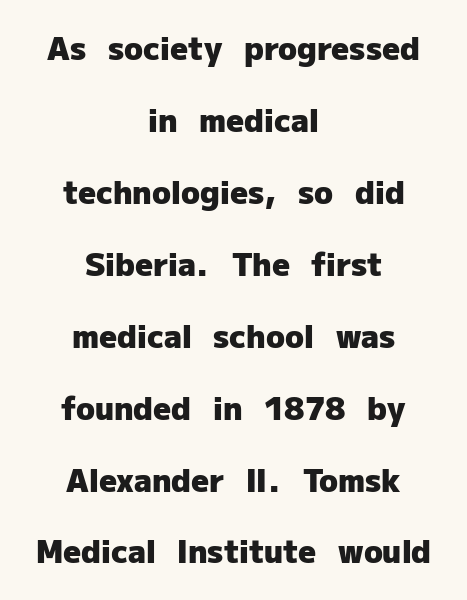
Q: Is the text bold? A: Yes.
Q: Is the text italic (slanted)? A: No, it is upright.
Q: Is the typeface a serif or a sans-serif typeface? A: Sans-serif.
Q: Is the text underlined? A: No.
Q: How is the paragraph aligned? A: Centered.
Q: Is the spacing between letters normal or unusually wide? A: Normal.
Q: Is the spacing between lines tight, normal or loose? A: Loose.
Q: Width (condensed, normal, or wide)? A: Normal.
Q: Stroke contrast? A: Low.
Q: x-height? A: Medium.
Q: Monospaced? A: No.
